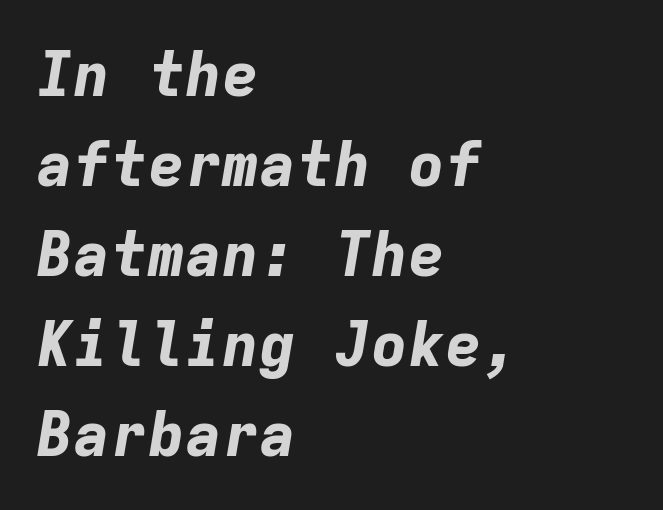
{"italic": "yes", "lean": "right", "slant_degrees": 9, "bold": "yes", "weight": "bold", "width": "normal", "stroke_contrast": "low", "x_height": "medium", "monospaced": "yes", "underline": "no", "align": "left", "line_spacing": "normal", "line_spacing_ratio": 1.45, "letter_spacing": "normal", "letter_spacing_em": 0.0, "glyph_px": 62}
